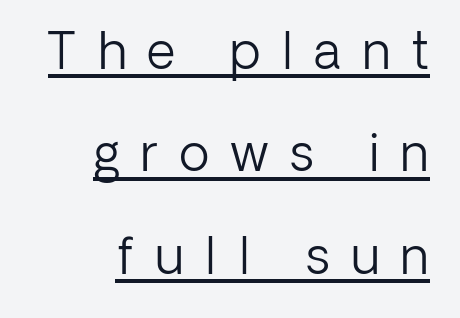
Q: Is the text bold? A: No.
Q: Is the text italic (slanted)? A: No, it is upright.
Q: Is the typeface a serif or a sans-serif typeface? A: Sans-serif.
Q: Is the text underlined? A: Yes.
Q: How is the paragraph aligned? A: Right-aligned.
Q: Is the spacing between letters normal or unusually wide? A: Unusually wide.
Q: Is the spacing between lines tight, normal or loose? A: Loose.
Q: Width (condensed, normal, or wide)? A: Normal.
Q: Stroke contrast? A: Low.
Q: x-height? A: Medium.
Q: Monospaced? A: No.
